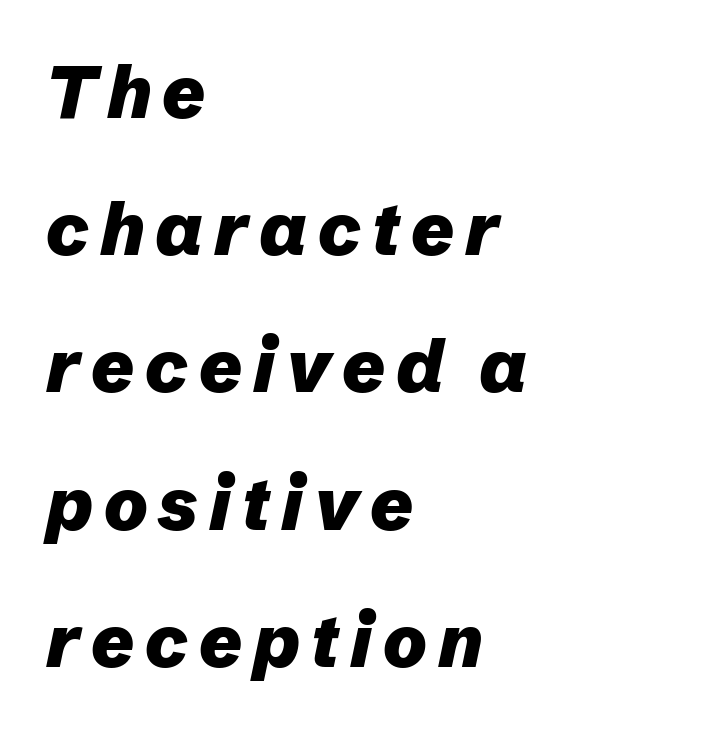
{"italic": "yes", "lean": "right", "slant_degrees": 12, "bold": "yes", "weight": "heavy", "width": "normal", "stroke_contrast": "low", "x_height": "medium", "monospaced": "no", "underline": "no", "align": "left", "line_spacing_ratio": 1.88, "glyph_px": 73}
